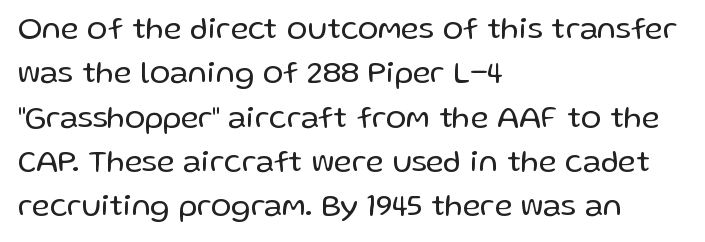
The image shows 31 px regular-weight sans-serif type, upright; set left-aligned, normal line spacing (1.43x), normal letter spacing, not underlined; low stroke contrast and a medium x-height.
